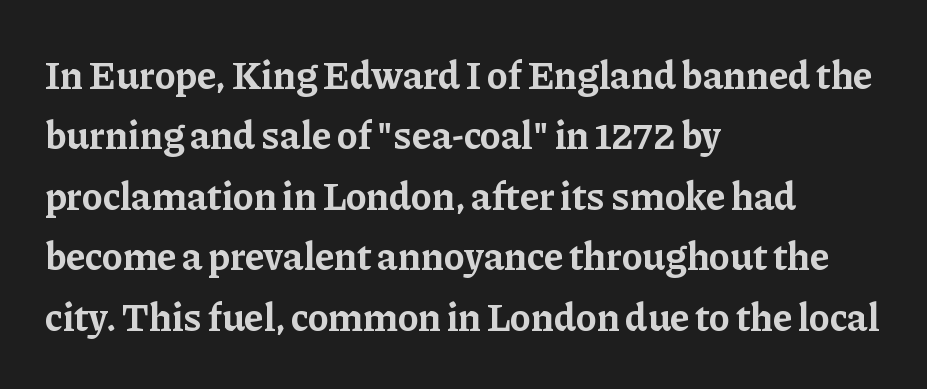
{"serif": "yes", "italic": "no", "bold": "yes", "weight": "bold", "width": "normal", "stroke_contrast": "low", "x_height": "medium", "monospaced": "no", "underline": "no", "align": "left", "line_spacing": "normal", "line_spacing_ratio": 1.55, "letter_spacing": "normal", "letter_spacing_em": 0.0, "glyph_px": 39}
